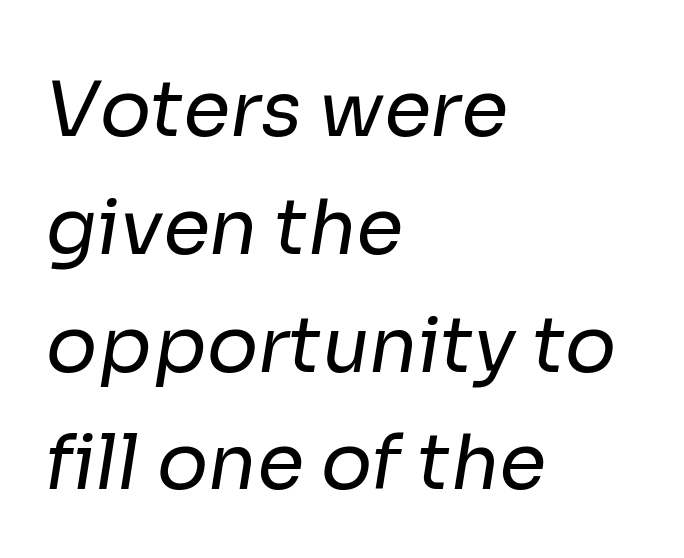
Q: Is the text bold? A: No.
Q: Is the typeface a serif or a sans-serif typeface? A: Sans-serif.
Q: Is the text underlined? A: No.
Q: How is the paragraph aligned? A: Left-aligned.
Q: Is the spacing between letters normal or unusually wide? A: Normal.
Q: Is the spacing between lines tight, normal or loose? A: Normal.
Q: Width (condensed, normal, or wide)? A: Normal.
Q: Stroke contrast? A: Low.
Q: x-height? A: Medium.
Q: Monospaced? A: No.
